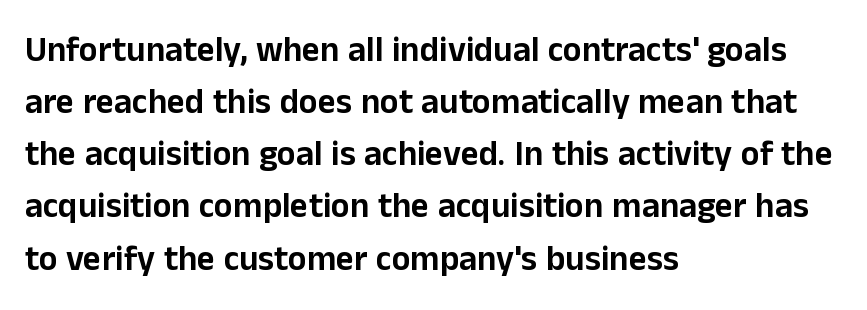
The image shows 35 px sans-serif type, upright; set left-aligned, normal line spacing (1.49x), normal letter spacing, not underlined; low stroke contrast and a medium x-height.
